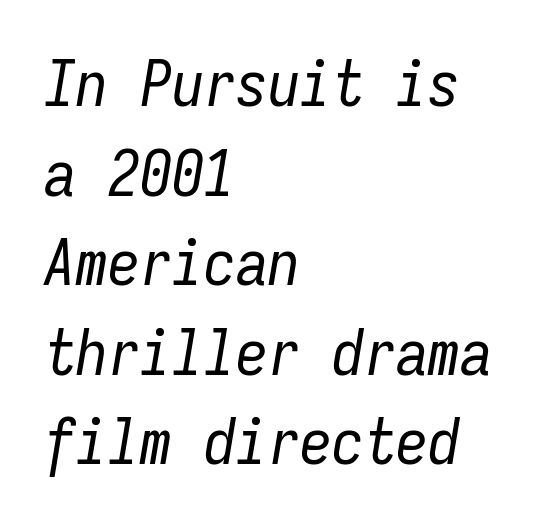
Between one letter and the next there's only the usual sliver of space. The passage shown is not bold in any degree. The rendering uses typewriter-style spacing with identical character cells. No word sits above an underline.
